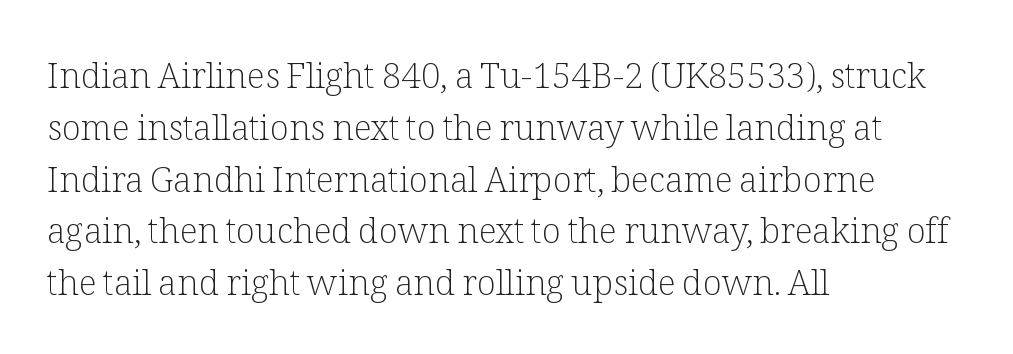
Is there much room between lines? A standard amount, neither cramped nor airy. What kind of face is this? One with serifs. The typesetting does not lean heavy: it is not bold. The text block is weighted toward the left margin, trailing off unevenly rightward. The letterforms sit shoulder to shoulder at normal distance.
